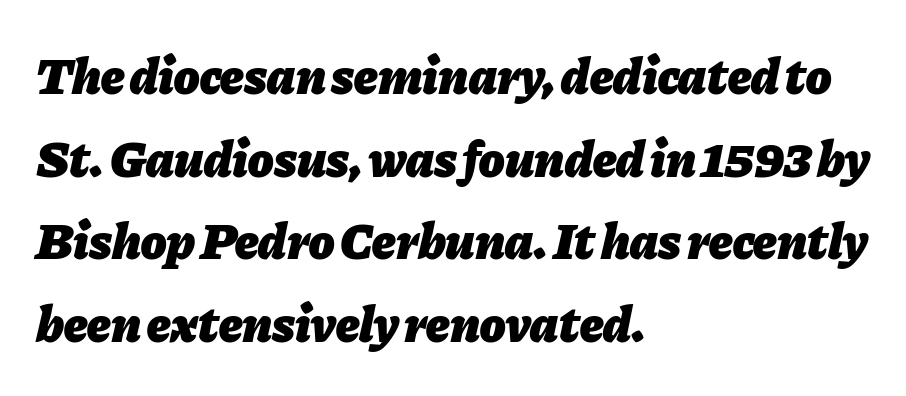
The image shows 52 px heavy type, italic (leaning right); set left-aligned, normal line spacing (1.59x), normal letter spacing, not underlined; low stroke contrast and a medium x-height.
